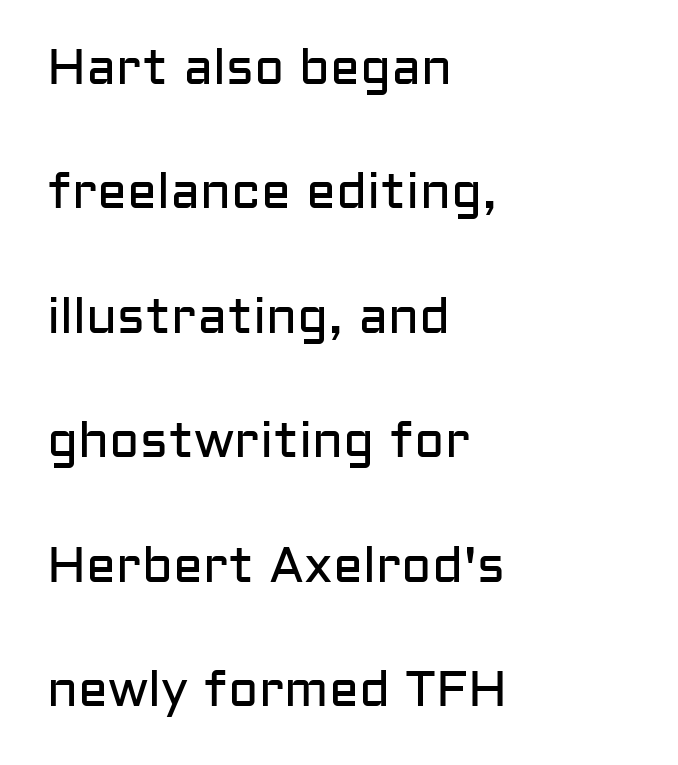
The image shows 50 px regular-weight sans-serif type, upright; set left-aligned, loose line spacing (2.49x), normal letter spacing, not underlined; low stroke contrast and a medium x-height.
